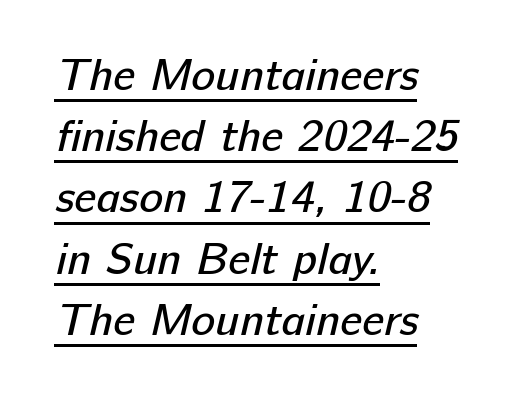
Q: Is the text bold? A: No.
Q: Is the typeface a serif or a sans-serif typeface? A: Sans-serif.
Q: Is the text underlined? A: Yes.
Q: How is the paragraph aligned? A: Left-aligned.
Q: Is the spacing between letters normal or unusually wide? A: Normal.
Q: Is the spacing between lines tight, normal or loose? A: Normal.
Q: Width (condensed, normal, or wide)? A: Normal.
Q: Stroke contrast? A: Low.
Q: x-height? A: Medium.
Q: Monospaced? A: No.
